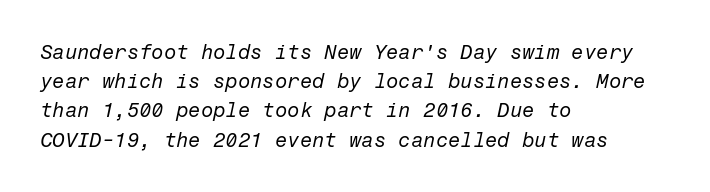
Q: Is the text bold? A: No.
Q: Is the text italic (slanted)? A: Yes, it leans right by about 12 degrees.
Q: Is the text underlined? A: No.
Q: How is the paragraph aligned? A: Left-aligned.
Q: Is the spacing between letters normal or unusually wide? A: Normal.
Q: Is the spacing between lines tight, normal or loose? A: Normal.
